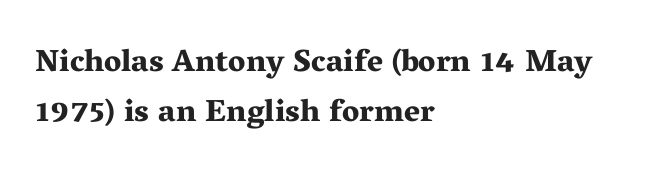
Q: Is the text bold? A: Yes.
Q: Is the text italic (slanted)? A: No, it is upright.
Q: Is the typeface a serif or a sans-serif typeface? A: Serif.
Q: Is the text underlined? A: No.
Q: How is the paragraph aligned? A: Left-aligned.
Q: Is the spacing between letters normal or unusually wide? A: Normal.
Q: Is the spacing between lines tight, normal or loose? A: Normal.
Q: Width (condensed, normal, or wide)? A: Wide.
Q: Stroke contrast? A: Medium.
Q: x-height? A: Medium.
Q: Monospaced? A: No.
